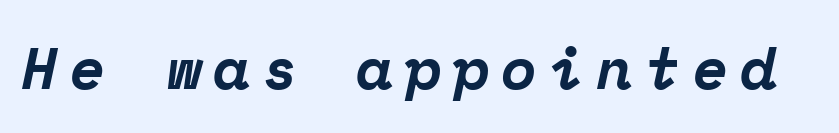
{"serif": "yes", "italic": "yes", "lean": "right", "slant_degrees": 12, "bold": "yes", "weight": "bold", "width": "normal", "stroke_contrast": "low", "x_height": "medium", "monospaced": "yes", "underline": "no", "letter_spacing": "wide", "letter_spacing_em": 0.2, "glyph_px": 59}
